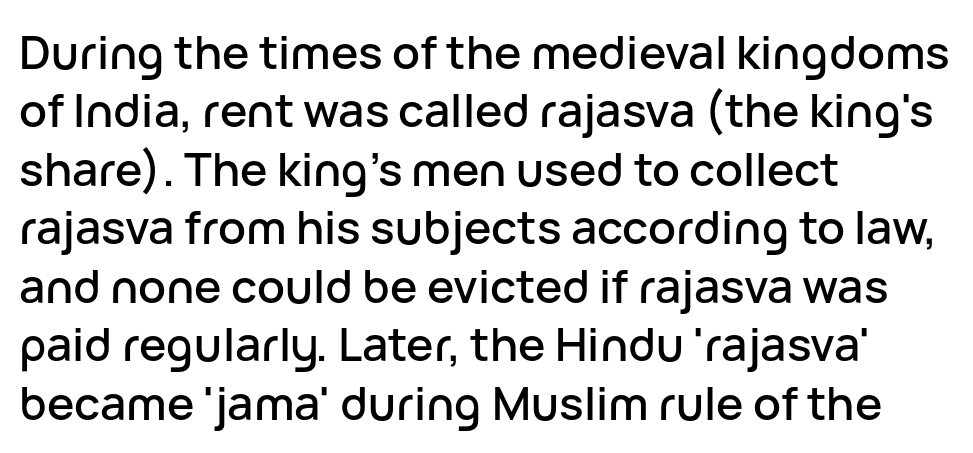
Notice how the stems are strictly vertical — no italics here. Regarding leading, the lines here are spaced in the standard way. Does the type have serifs? No, each stem ends abruptly. Only glyphs here, with clear space below each row. Is the letter spacing exaggerated? No — it looks like the ordinary default. Caption: multi-line text, flush left, ragged right.
